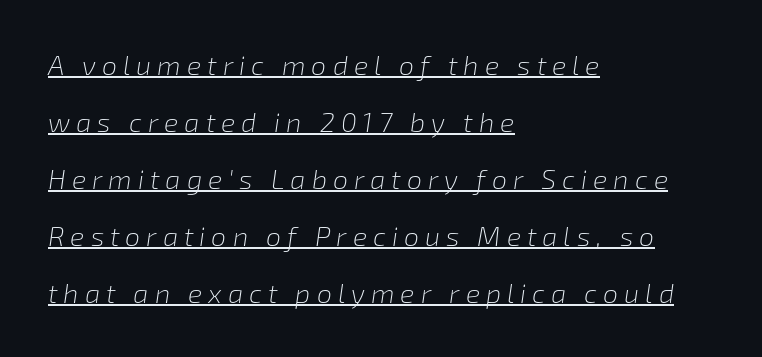
{"italic": "yes", "lean": "right", "slant_degrees": 8, "bold": "no", "underline": "yes", "align": "left", "line_spacing": "loose", "line_spacing_ratio": 2.11, "letter_spacing": "wide", "letter_spacing_em": 0.22, "glyph_px": 27}
